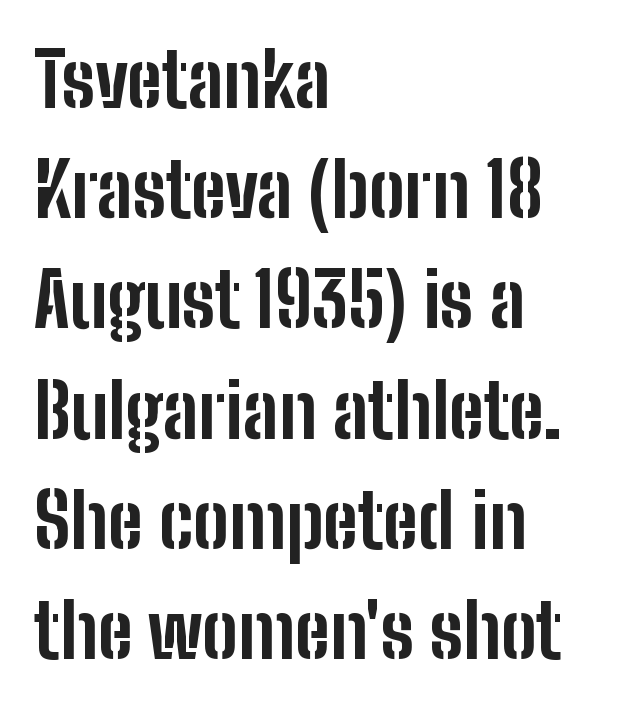
{"serif": "no", "italic": "no", "bold": "yes", "weight": "bold", "width": "condensed", "stroke_contrast": "low", "x_height": "medium", "monospaced": "no", "underline": "no", "align": "left", "line_spacing": "normal", "line_spacing_ratio": 1.47, "letter_spacing": "normal", "letter_spacing_em": 0.0, "glyph_px": 75}
